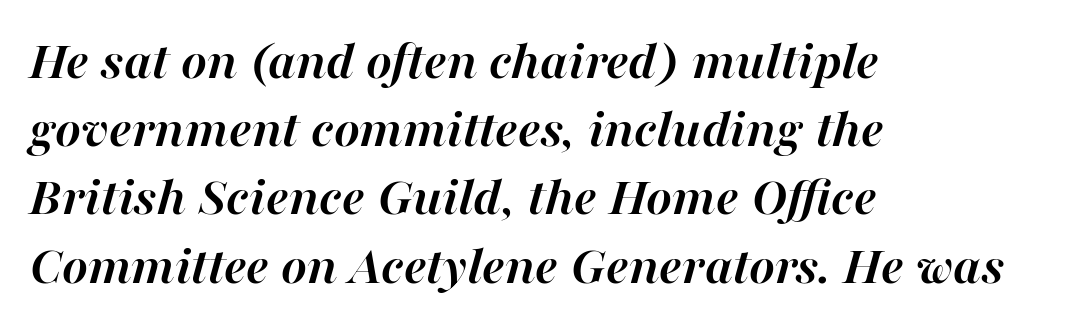
Emphasis-style slanted type is in use. Standard letterfit; no display-style spreading of the glyphs. Only glyphs here, with clear space below each row. Layout note: lines flush left.
